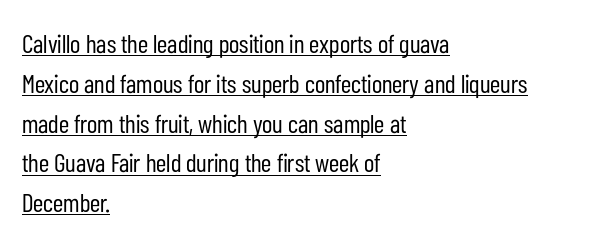
Q: Is the text bold? A: No.
Q: Is the text italic (slanted)? A: No, it is upright.
Q: Is the text underlined? A: Yes.
Q: How is the paragraph aligned? A: Left-aligned.
Q: Is the spacing between letters normal or unusually wide? A: Normal.
Q: Is the spacing between lines tight, normal or loose? A: Normal.
